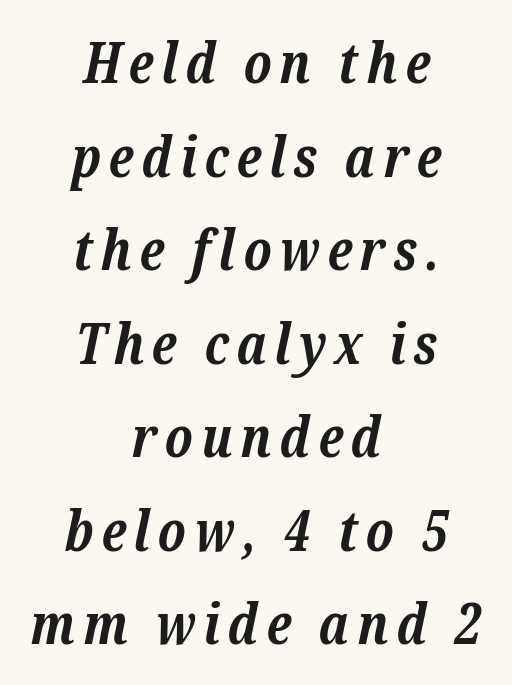
Q: Is the text bold? A: Yes.
Q: Is the text italic (slanted)? A: Yes, it leans right by about 12 degrees.
Q: Is the typeface a serif or a sans-serif typeface? A: Serif.
Q: Is the text underlined? A: No.
Q: How is the paragraph aligned? A: Centered.
Q: Is the spacing between lines tight, normal or loose? A: Normal.
Q: Width (condensed, normal, or wide)? A: Normal.
Q: Stroke contrast? A: Low.
Q: x-height? A: Medium.
Q: Monospaced? A: No.
